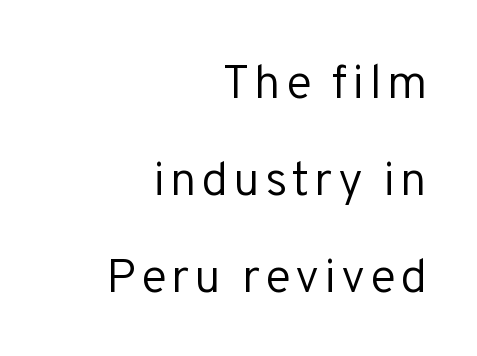
The image shows 48 px regular-weight sans-serif type, upright; set right-aligned, loose line spacing (2.02x), not underlined; low stroke contrast and a medium x-height.
